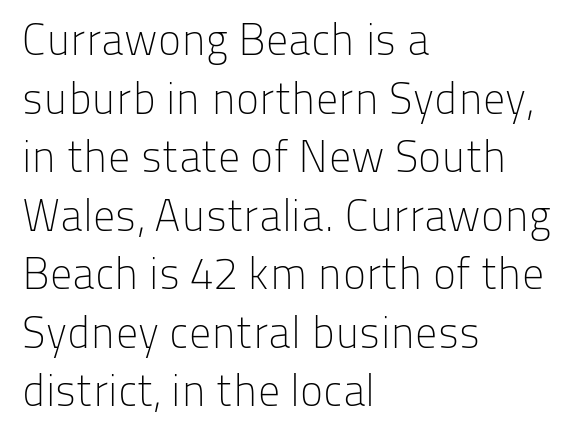
Q: Is the text bold? A: No.
Q: Is the text italic (slanted)? A: No, it is upright.
Q: Is the typeface a serif or a sans-serif typeface? A: Sans-serif.
Q: Is the text underlined? A: No.
Q: How is the paragraph aligned? A: Left-aligned.
Q: Is the spacing between letters normal or unusually wide? A: Normal.
Q: Is the spacing between lines tight, normal or loose? A: Normal.
Q: Width (condensed, normal, or wide)? A: Normal.
Q: Stroke contrast? A: Low.
Q: x-height? A: Medium.
Q: Monospaced? A: No.
